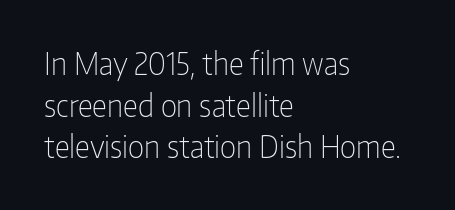
Q: Is the text bold? A: No.
Q: Is the text italic (slanted)? A: No, it is upright.
Q: Is the typeface a serif or a sans-serif typeface? A: Sans-serif.
Q: Is the text underlined? A: No.
Q: How is the paragraph aligned? A: Left-aligned.
Q: Is the spacing between letters normal or unusually wide? A: Normal.
Q: Is the spacing between lines tight, normal or loose? A: Normal.
Q: Width (condensed, normal, or wide)? A: Condensed.
Q: Stroke contrast? A: Low.
Q: x-height? A: Medium.
Q: Monospaced? A: No.
